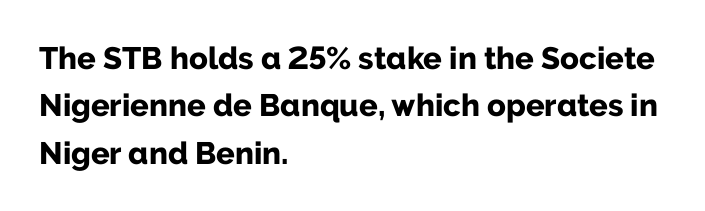
The image shows 31 px bold sans-serif type, upright; set left-aligned, normal line spacing (1.53x), normal letter spacing, not underlined; low stroke contrast and a medium x-height.
